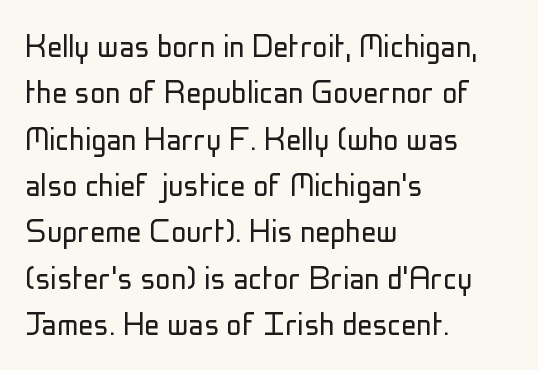
Each letter keeps its own natural width here, so spacing adapts to shape. Reading down the block, your eye returns to a fixed left position each line. Characters remain perfectly vertical along every line. Nope, no serifs anywhere on these letters.
